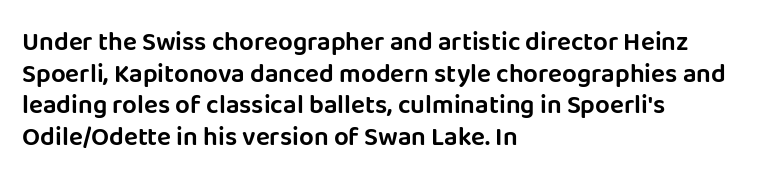
Q: Is the text italic (slanted)? A: No, it is upright.
Q: Is the text underlined? A: No.
Q: How is the paragraph aligned? A: Left-aligned.
Q: Is the spacing between letters normal or unusually wide? A: Normal.
